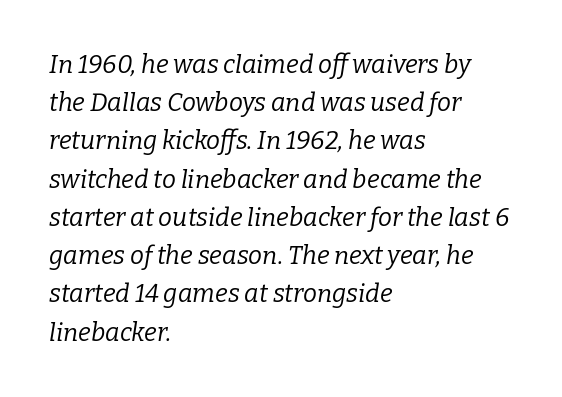
Caption: multi-line text, flush left, ragged right. Compared with typical body copy, the letter spacing here is the same. The font sits on the lighter half of the weight spectrum, regular included. The block of text has a typical density, with ordinary space between rows.
